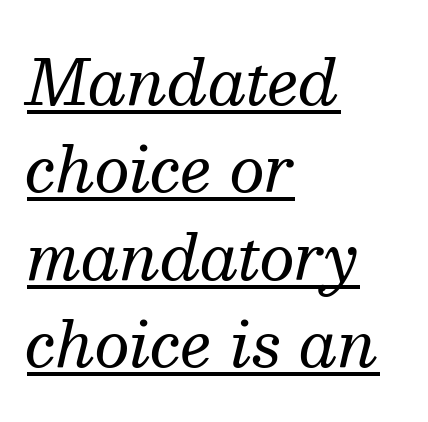
{"serif": "yes", "italic": "yes", "lean": "right", "slant_degrees": 13, "bold": "no", "weight": "regular", "width": "normal", "stroke_contrast": "medium", "x_height": "medium", "monospaced": "no", "underline": "yes", "align": "left", "line_spacing": "normal", "line_spacing_ratio": 1.41, "letter_spacing": "normal", "letter_spacing_em": 0.0, "glyph_px": 62}
